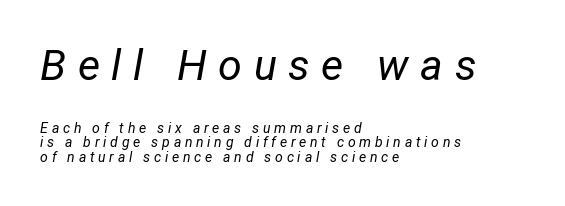
Quick note: interline space is minimal. Two sizes are in play, and the larger belongs to the first block. This is not heavy type; no bold has been used. In terms of posture, this sample is oblique. The rendering uses natural spacing where letterforms have individual widths. Plain, unruled lines of type.
